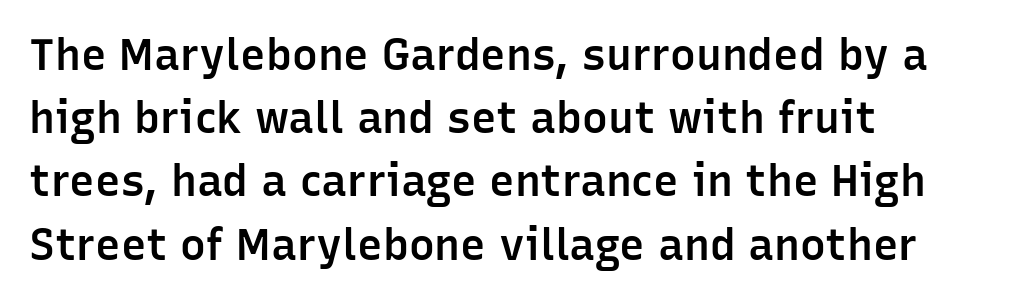
{"serif": "no", "italic": "no", "bold": "semi", "weight": "semibold", "width": "normal", "stroke_contrast": "low", "x_height": "medium", "monospaced": "no", "underline": "no", "align": "left", "line_spacing": "normal", "line_spacing_ratio": 1.47, "letter_spacing": "normal", "letter_spacing_em": 0.0, "glyph_px": 43}
